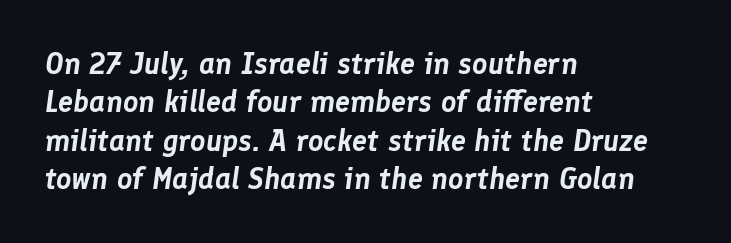
{"italic": "yes", "lean": "right", "slant_degrees": 8, "width": "normal", "stroke_contrast": "low", "x_height": "medium", "monospaced": "no", "underline": "no", "align": "left", "line_spacing": "normal", "line_spacing_ratio": 1.28, "letter_spacing": "normal", "letter_spacing_em": 0.0, "glyph_px": 30}
